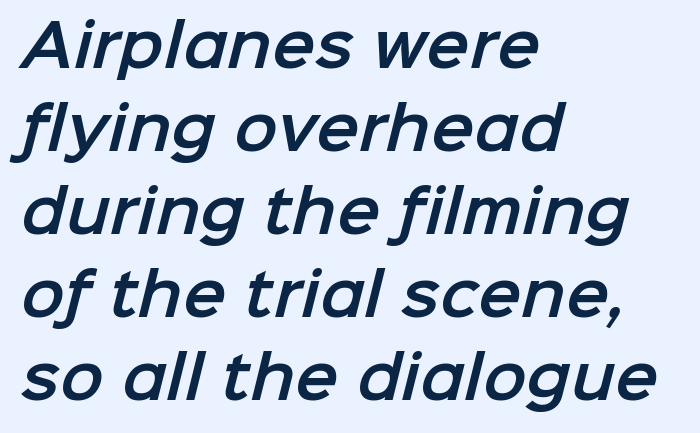
Q: Is the typeface a serif or a sans-serif typeface? A: Sans-serif.
Q: Is the text underlined? A: No.
Q: How is the paragraph aligned? A: Left-aligned.
Q: Is the spacing between letters normal or unusually wide? A: Normal.
Q: Is the spacing between lines tight, normal or loose? A: Normal.
Q: Width (condensed, normal, or wide)? A: Normal.
Q: Stroke contrast? A: Low.
Q: x-height? A: Medium.
Q: Monospaced? A: No.
